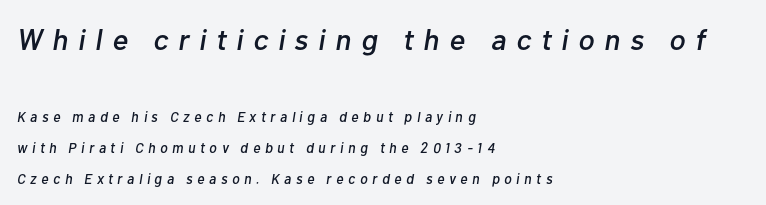
The lines in this sample share a left origin and differ only in where they stop. This is oblique type, the kind used for emphasis or titles. Which chunk is bigger? The first one — the top block dwarfs the bottom. Interline gaps are noticeably wide in this sample.
